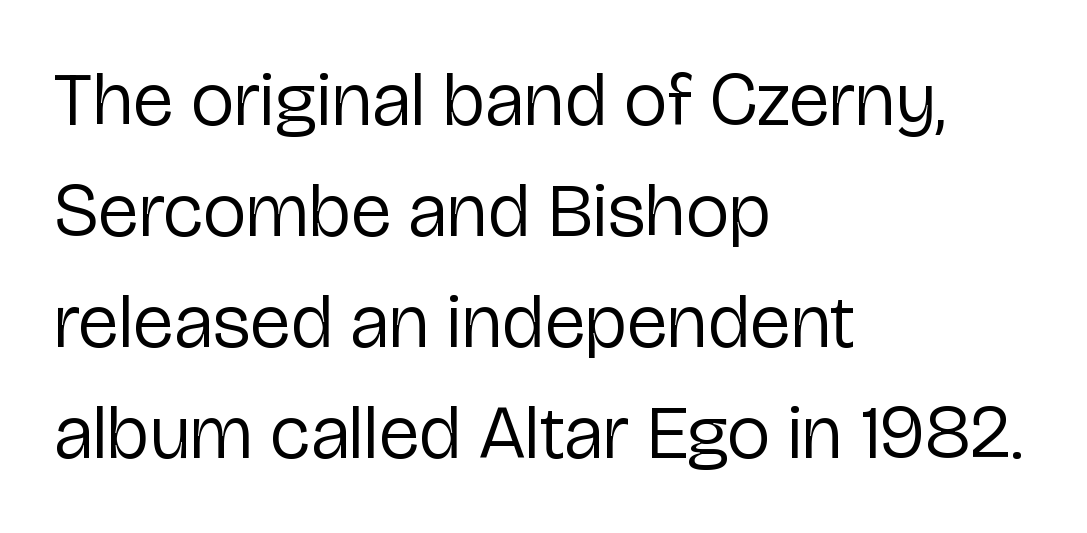
{"serif": "no", "italic": "no", "bold": "no", "weight": "regular", "width": "normal", "stroke_contrast": "low", "x_height": "medium", "monospaced": "no", "underline": "no", "align": "left", "line_spacing": "normal", "line_spacing_ratio": 1.46, "letter_spacing": "normal", "letter_spacing_em": 0.0, "glyph_px": 76}
